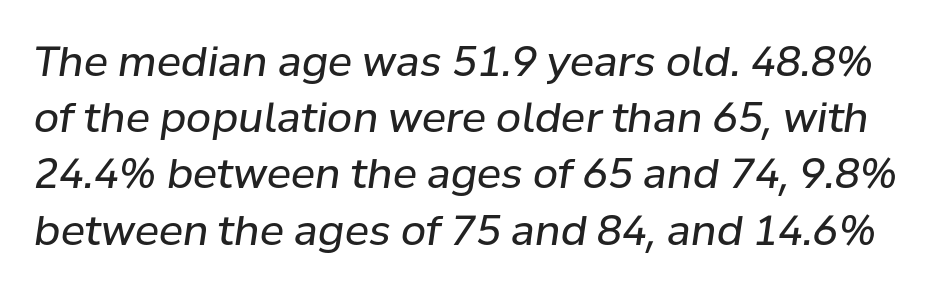
Each new line begins a customary step beneath the previous one. Does extra space separate the letters? No, they use regular spacing. Each letter keeps its own natural width here, so spacing adapts to shape. This is oblique type, the kind used for emphasis or titles. Underlining? Definitely not there. Weight class: somewhere from thin through regular.
